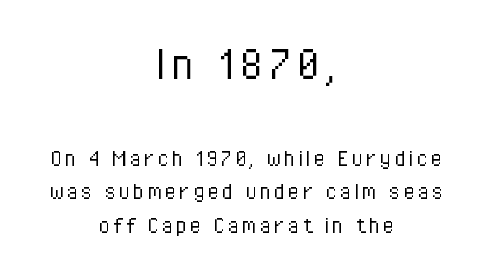
Underlining? Definitely not there. The letters carry no serifs — their stems end cleanly without finishing strokes. Vertical spacing — default. Characters remain perfectly vertical along every line. The weight tops out at a normal text grade. Short and long lines alike share a common midpoint.
